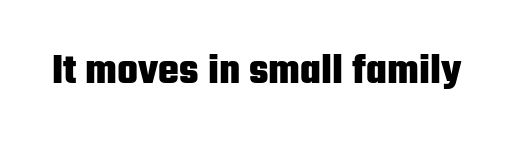
Tracking value appears to be zero — textbook default spacing. Compared with an ordinary text face, these strokes are far heavier — a full bold. This sample has the flowing, uneven cadence of proportional lettering. Upright lettering throughout.
